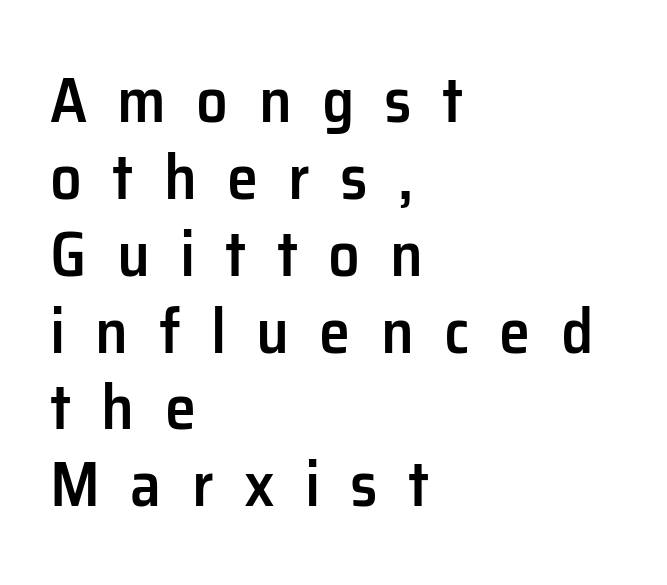
The image shows 63 px semibold sans-serif type, upright; set left-aligned, line spacing 1.22x, unusually wide letter spacing (+0.48 em), not underlined; low stroke contrast and a medium x-height.
